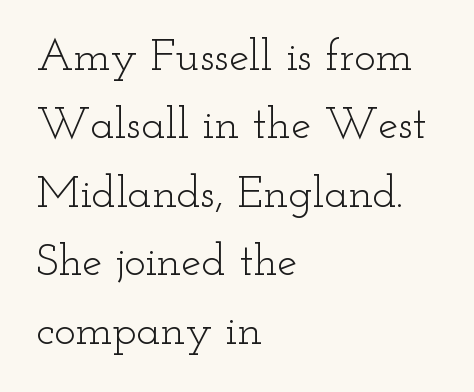
{"serif": "yes", "italic": "no", "bold": "no", "weight": "light", "width": "wide", "stroke_contrast": "low", "x_height": "small", "monospaced": "no", "underline": "no", "align": "left", "line_spacing": "normal", "line_spacing_ratio": 1.52, "letter_spacing": "normal", "letter_spacing_em": 0.0, "glyph_px": 45}
